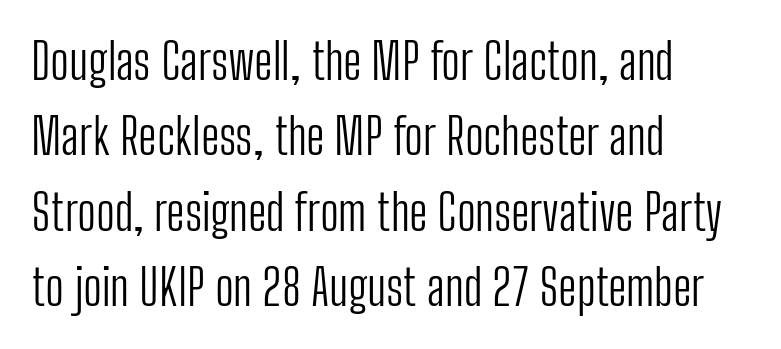
Typeset ragged right — the left edge is the straight one. No heavy texture on the line: the type isn't bold. The rendering uses natural spacing where letterforms have individual widths. Look at the bottom of the vertical strokes: they stop flat, with no serifs. Clear beneath every line of the passage. The rendering keeps characters at their native spacing.
